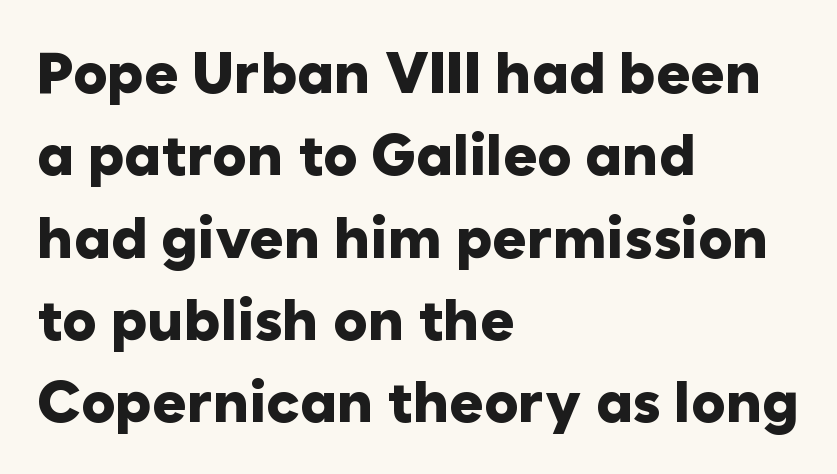
The image shows 58 px heavy sans-serif type, upright; set left-aligned, normal line spacing (1.42x), normal letter spacing, not underlined; low stroke contrast and a medium x-height.
